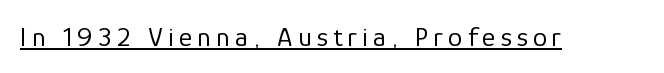
{"serif": "no", "italic": "no", "bold": "no", "weight": "regular", "width": "normal", "stroke_contrast": "low", "x_height": "medium", "monospaced": "no", "underline": "yes", "glyph_px": 28}
